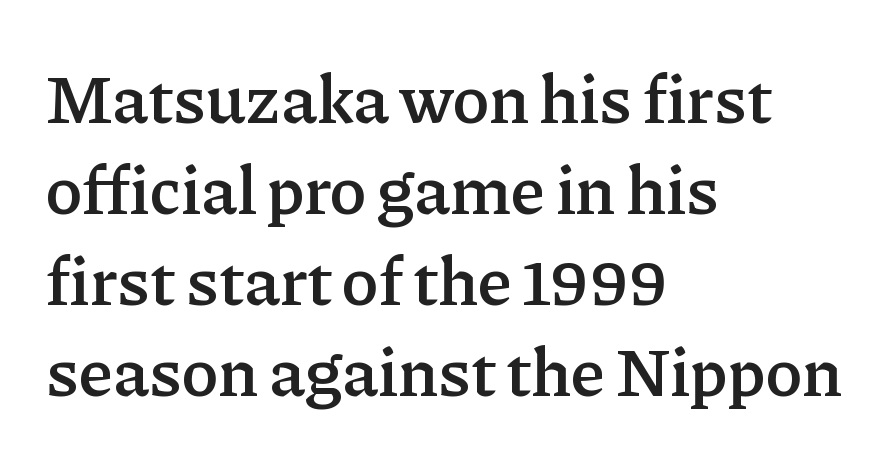
The image shows 69 px semibold serif type, upright; set left-aligned, normal line spacing (1.32x), normal letter spacing, not underlined; low stroke contrast and a medium x-height.
